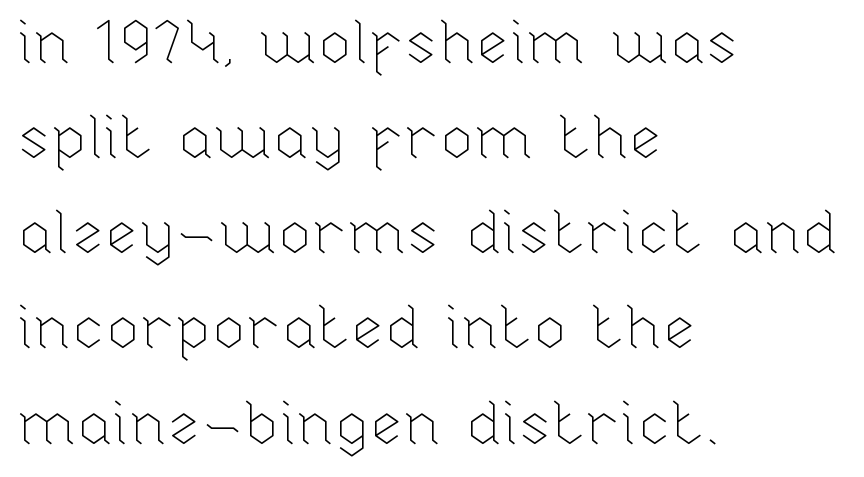
Character widths vary here, with narrow letters taking less room than wide ones. Caption: standard tracking, unaltered. In CSS terms this would be text-align: left. These glyphs show unthickened strokes, regular width or finer. Horizontal bands of white between lines are of average thickness.
